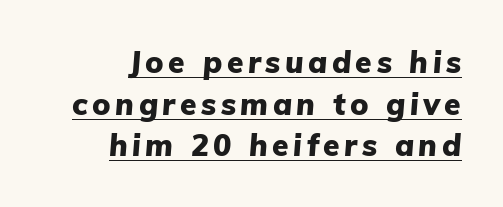
Note the varied advance widths — an 'i' is clearly narrower than an 'm'. Honestly, the underline is the first thing you notice here. Tall strokes in this sample are angled rather than plumb. Casual observation: everything's shoved over to the right. Caption: bold face, heavy strokes. The space between consecutive lines is moderate.
